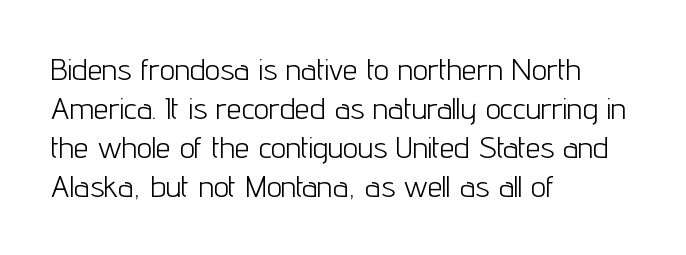
The image shows 30 px light, condensed sans-serif type, upright; set left-aligned, normal line spacing (1.3x), normal letter spacing, not underlined; low stroke contrast and a medium x-height.
